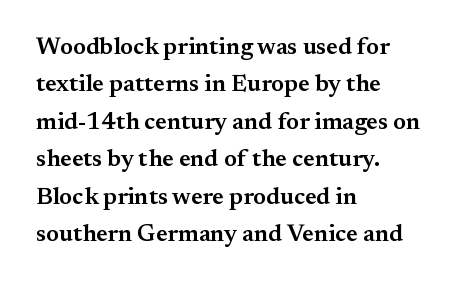
Q: Is the text bold? A: Semi-bold.
Q: Is the text italic (slanted)? A: No, it is upright.
Q: Is the text underlined? A: No.
Q: How is the paragraph aligned? A: Left-aligned.
Q: Is the spacing between letters normal or unusually wide? A: Normal.
Q: Is the spacing between lines tight, normal or loose? A: Normal.
